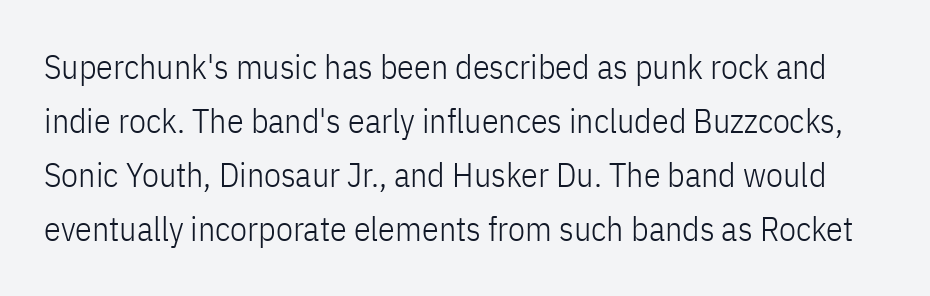
Q: Is the text bold? A: No.
Q: Is the text italic (slanted)? A: No, it is upright.
Q: Is the typeface a serif or a sans-serif typeface? A: Sans-serif.
Q: Is the text underlined? A: No.
Q: Is the spacing between letters normal or unusually wide? A: Normal.
Q: Is the spacing between lines tight, normal or loose? A: Normal.
Q: Width (condensed, normal, or wide)? A: Condensed.
Q: Stroke contrast? A: Low.
Q: x-height? A: Medium.
Q: Monospaced? A: No.
